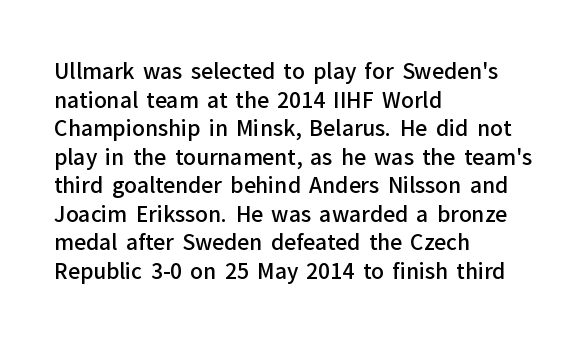
Q: Is the text bold? A: Semi-bold.
Q: Is the text italic (slanted)? A: No, it is upright.
Q: Is the text underlined? A: No.
Q: How is the paragraph aligned? A: Left-aligned.
Q: Is the spacing between letters normal or unusually wide? A: Normal.
Q: Is the spacing between lines tight, normal or loose? A: Normal.
